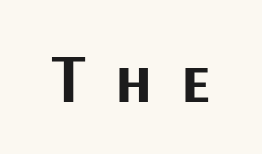
{"serif": "no", "italic": "no", "bold": "yes", "weight": "bold", "width": "normal", "stroke_contrast": "medium", "x_height": "medium", "monospaced": "no", "underline": "no", "letter_spacing": "wide", "letter_spacing_em": 0.42, "glyph_px": 68}
